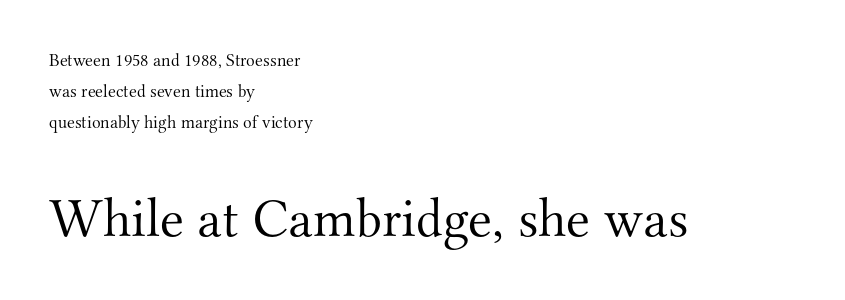
{"serif": "yes", "italic": "no", "bold": "no", "weight": "light", "width": "normal", "stroke_contrast": "medium", "x_height": "small", "monospaced": "no", "underline": "no", "align": "left", "line_spacing_ratio": 1.73, "letter_spacing": "normal", "letter_spacing_em": 0.0, "larger_block": "second", "size_ratio": 3.06, "glyph_px": 55}
